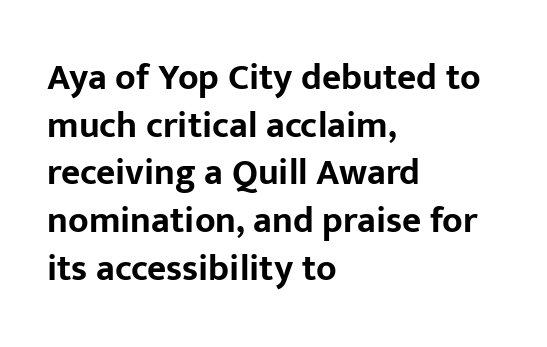
Q: Is the text bold? A: Yes.
Q: Is the text italic (slanted)? A: No, it is upright.
Q: Is the typeface a serif or a sans-serif typeface? A: Sans-serif.
Q: Is the text underlined? A: No.
Q: How is the paragraph aligned? A: Left-aligned.
Q: Is the spacing between letters normal or unusually wide? A: Normal.
Q: Is the spacing between lines tight, normal or loose? A: Normal.
Q: Width (condensed, normal, or wide)? A: Normal.
Q: Stroke contrast? A: Low.
Q: x-height? A: Medium.
Q: Monospaced? A: No.
